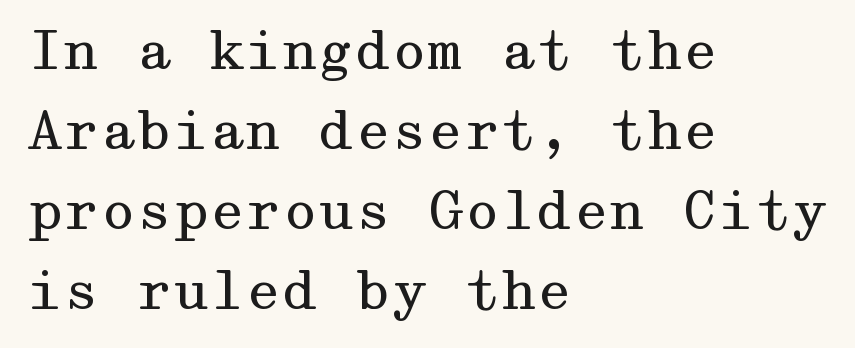
{"serif": "yes", "italic": "no", "bold": "no", "weight": "regular", "width": "wide", "stroke_contrast": "medium", "x_height": "medium", "underline": "no", "align": "left", "line_spacing": "normal", "line_spacing_ratio": 1.54, "letter_spacing": "normal", "letter_spacing_em": 0.0, "glyph_px": 52}
